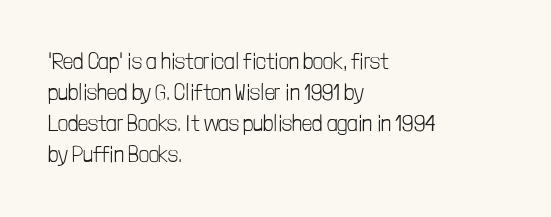
The image shows 22 px text type, upright; set left-aligned, normal line spacing (1.41x), normal letter spacing, not underlined.
